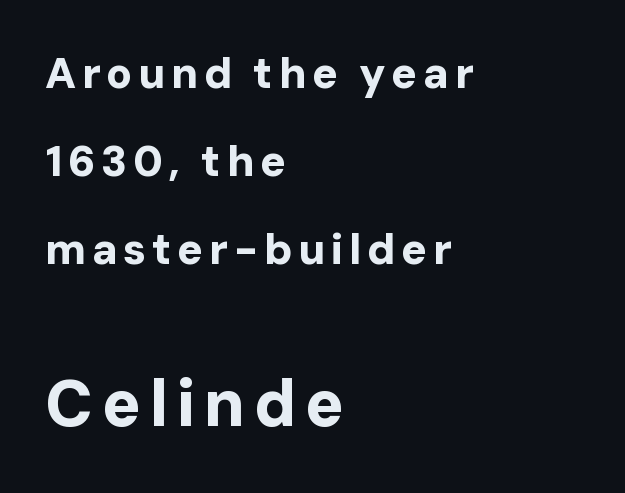
{"serif": "no", "italic": "no", "bold": "yes", "weight": "bold", "width": "normal", "stroke_contrast": "low", "x_height": "medium", "monospaced": "no", "underline": "no", "align": "left", "line_spacing": "loose", "line_spacing_ratio": 2.05, "larger_block": "second", "size_ratio": 1.51, "glyph_px": 65}
